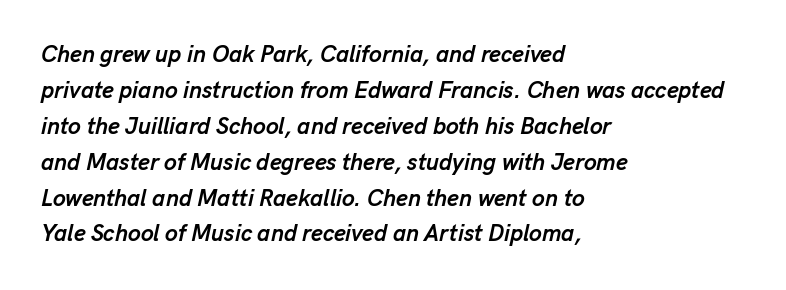
Q: Is the text bold? A: Yes.
Q: Is the text italic (slanted)? A: Yes, it leans right by about 13 degrees.
Q: Is the text underlined? A: No.
Q: How is the paragraph aligned? A: Left-aligned.
Q: Is the spacing between letters normal or unusually wide? A: Normal.
Q: Is the spacing between lines tight, normal or loose? A: Normal.
